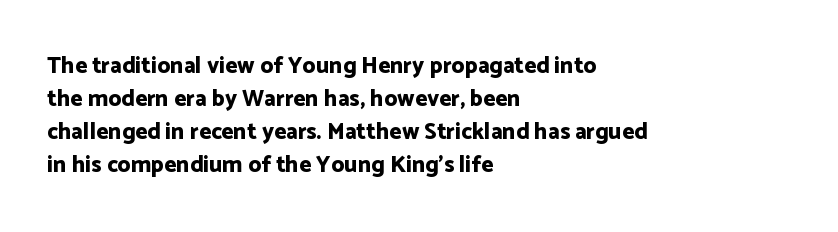
The gaps between neighbouring characters are ordinary and unremarkable. A dark, heavy texture on the line: the type is bold. Leftover space on each line is placed entirely after the last word. Reading down the column, the eye jumps a familiar distance to each next line. This is the regular roman posture of the typeface.
